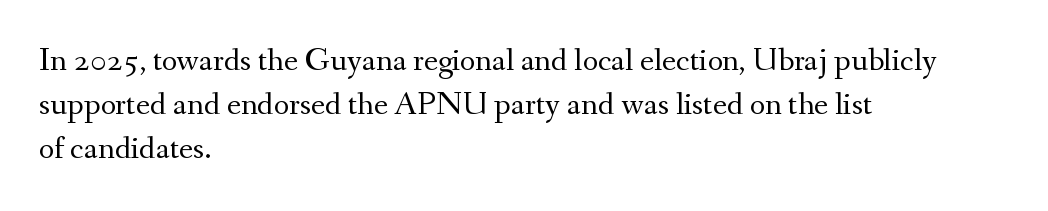
{"serif": "yes", "italic": "no", "bold": "no", "weight": "regular", "width": "normal", "stroke_contrast": "medium", "x_height": "small", "monospaced": "no", "underline": "no", "align": "left", "line_spacing": "normal", "line_spacing_ratio": 1.34, "letter_spacing": "normal", "letter_spacing_em": 0.0, "glyph_px": 33}
